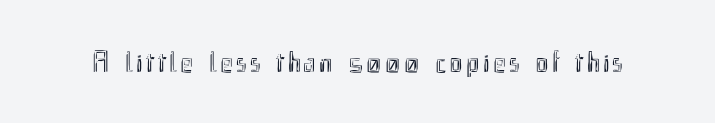
Q: Is the text italic (slanted)? A: No, it is upright.
Q: Is the text underlined? A: No.
Q: Width (condensed, normal, or wide)? A: Condensed.
Q: x-height? A: Small.
Q: Monospaced? A: No.
